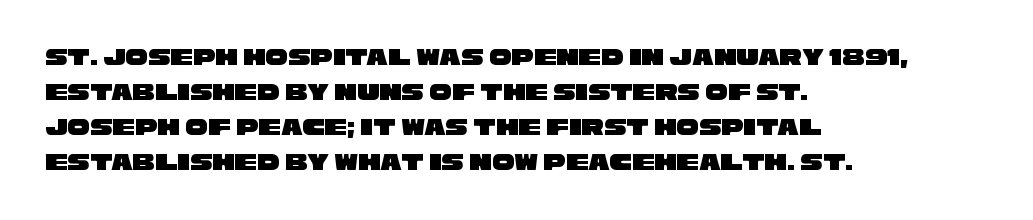
Q: Is the text underlined? A: No.
Q: How is the paragraph aligned? A: Left-aligned.
Q: Is the spacing between letters normal or unusually wide? A: Normal.
Q: Is the spacing between lines tight, normal or loose? A: Normal.
